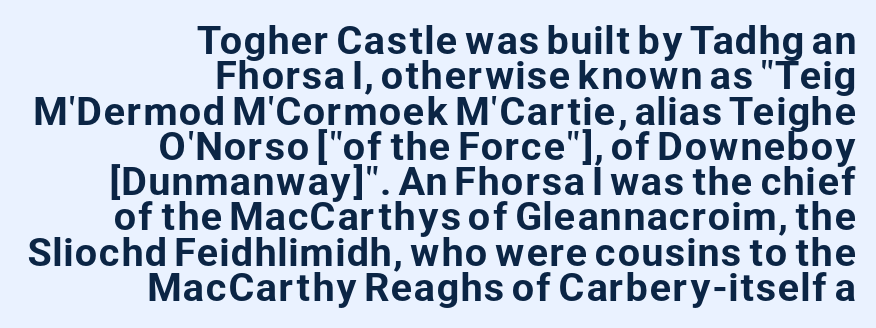
This sample trades vertical openness for compactness between lines. The typesetter chose a ragged-left arrangement here. Decoration check: the copy has no underline. Characters remain perfectly vertical along every line.
